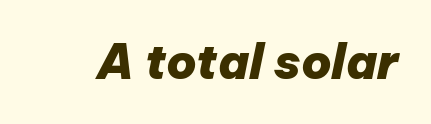
Q: Is the text bold? A: Yes.
Q: Is the text italic (slanted)? A: Yes, it leans right by about 12 degrees.
Q: Is the text underlined? A: No.
Q: Is the spacing between letters normal or unusually wide? A: Normal.
Q: Width (condensed, normal, or wide)? A: Normal.
Q: Stroke contrast? A: Low.
Q: x-height? A: Medium.
Q: Monospaced? A: No.
